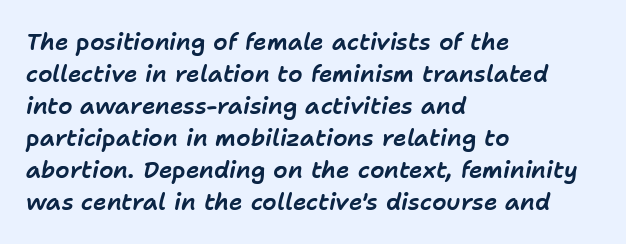
{"italic": "yes", "lean": "right", "slant_degrees": 11, "underline": "no", "align": "left", "line_spacing": "normal", "line_spacing_ratio": 1.39, "letter_spacing": "normal", "letter_spacing_em": 0.0, "glyph_px": 23}
